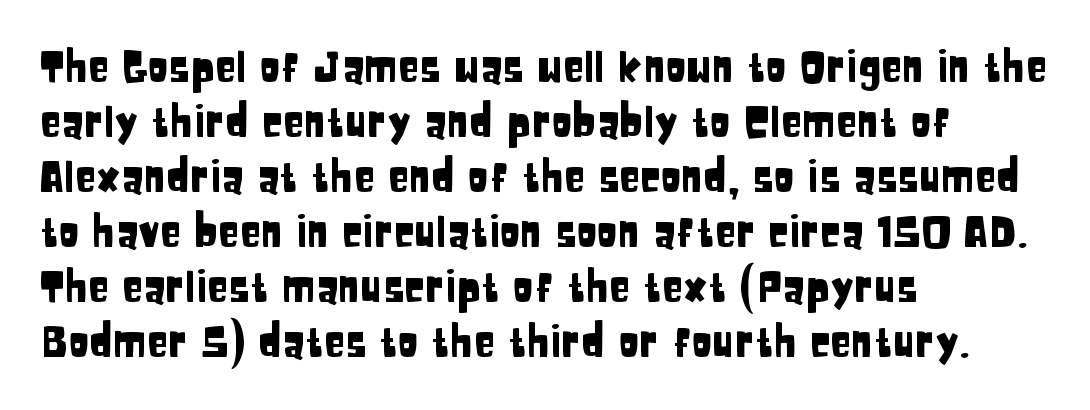
Nobody touched the tracking dial on this one. The font family rendered here belongs to the sans-serif group. Vertical spacing — default. The lines in this sample share a left origin and differ only in where they stop. Is there any slant? The stems are plumb.
